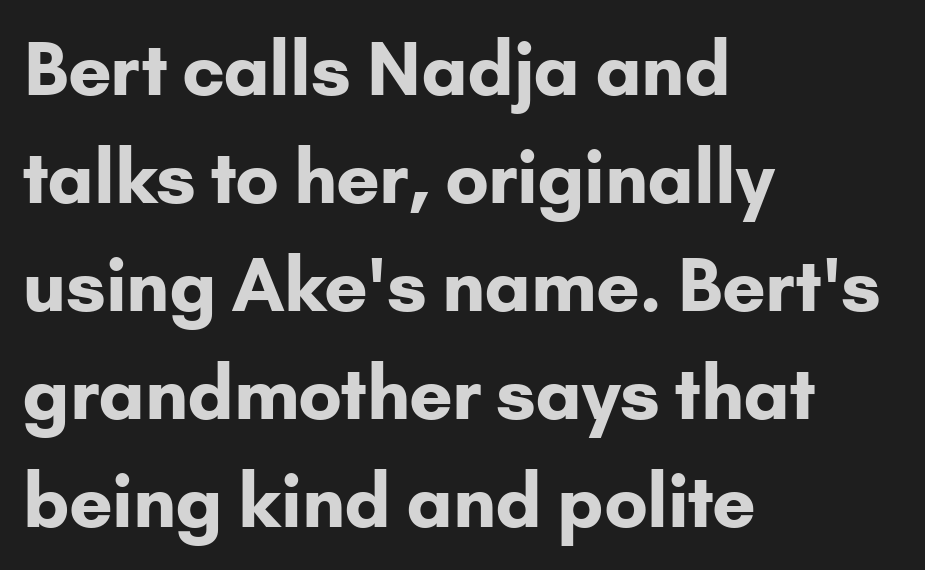
The passage shown stacks its lines at a standard gap. Ascenders rise straight up at ninety degrees. Plenty of ink on the page — the face is bold. These lines are composed in type without serifs.
